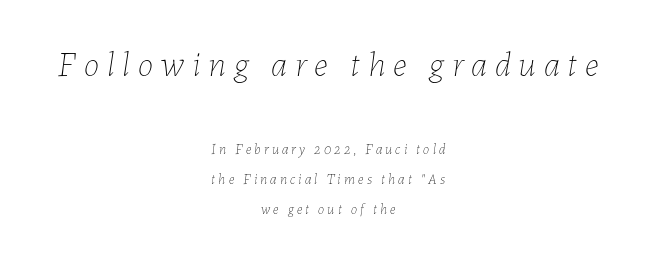
Q: Is the text bold? A: No.
Q: Is the text italic (slanted)? A: Yes, it leans right by about 7 degrees.
Q: Is the text underlined? A: No.
Q: How is the paragraph aligned? A: Centered.
Q: Is the spacing between letters normal or unusually wide? A: Unusually wide.
Q: Is the spacing between lines tight, normal or loose? A: Loose.
Q: Which block of text is set in a larger size, the first (top) or the second (bottom)? A: The first (top) one.
Q: Width (condensed, normal, or wide)? A: Normal.
Q: Stroke contrast? A: Low.
Q: x-height? A: Medium.
Q: Monospaced? A: No.
